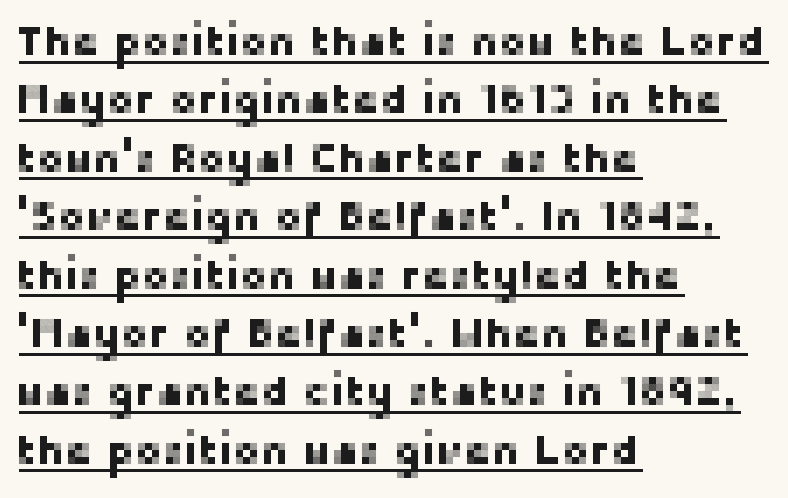
{"serif": "no", "italic": "no", "width": "normal", "stroke_contrast": "low", "x_height": "medium", "monospaced": "no", "underline": "yes", "align": "left", "line_spacing": "normal", "line_spacing_ratio": 1.39, "letter_spacing": "normal", "letter_spacing_em": 0.0, "glyph_px": 42}
